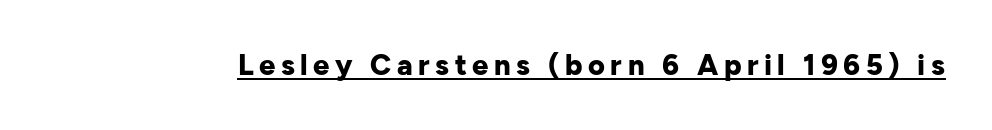
Proportional: the letters do not fall into vertical columns. The letters are bold, with thick, heavy strokes. The letters carry no serifs — their stems end cleanly without finishing strokes. You can tell it's not italic because the verticals are truly vertical. Beneath each row of characters lies a ruled line.
